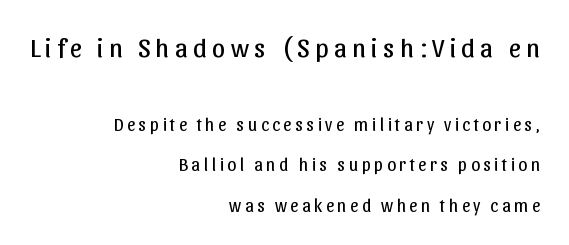
The image shows 27 px text type, upright; set right-aligned, loose line spacing (2.26x), not underlined; the first (top) block is 1.5x larger.
